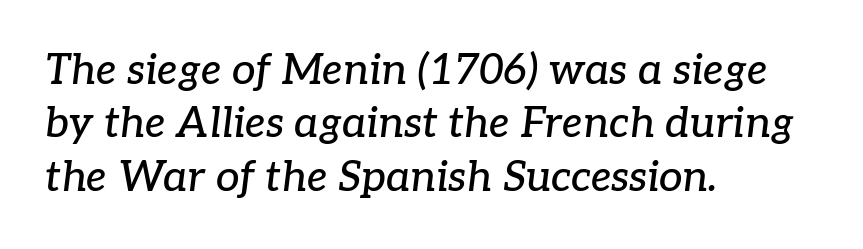
{"serif": "yes", "italic": "yes", "lean": "right", "slant_degrees": 7, "width": "normal", "stroke_contrast": "low", "x_height": "medium", "monospaced": "no", "underline": "no", "align": "left", "line_spacing": "normal", "line_spacing_ratio": 1.27, "letter_spacing": "normal", "letter_spacing_em": 0.0, "glyph_px": 42}
